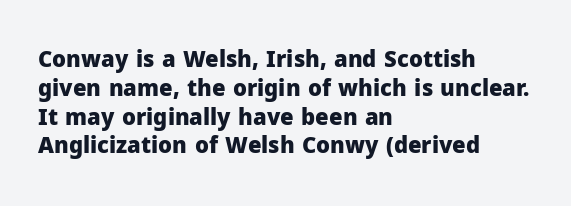
Q: Is the text bold? A: Yes.
Q: Is the text italic (slanted)? A: No, it is upright.
Q: Is the text underlined? A: No.
Q: How is the paragraph aligned? A: Left-aligned.
Q: Is the spacing between letters normal or unusually wide? A: Normal.
Q: Is the spacing between lines tight, normal or loose? A: Normal.
